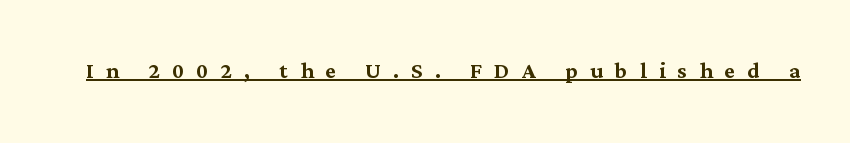
Q: Is the text italic (slanted)? A: No, it is upright.
Q: Is the typeface a serif or a sans-serif typeface? A: Serif.
Q: Is the text underlined? A: Yes.
Q: Is the spacing between letters normal or unusually wide? A: Unusually wide.
Q: Width (condensed, normal, or wide)? A: Normal.
Q: Stroke contrast? A: Medium.
Q: x-height? A: Medium.
Q: Monospaced? A: No.
